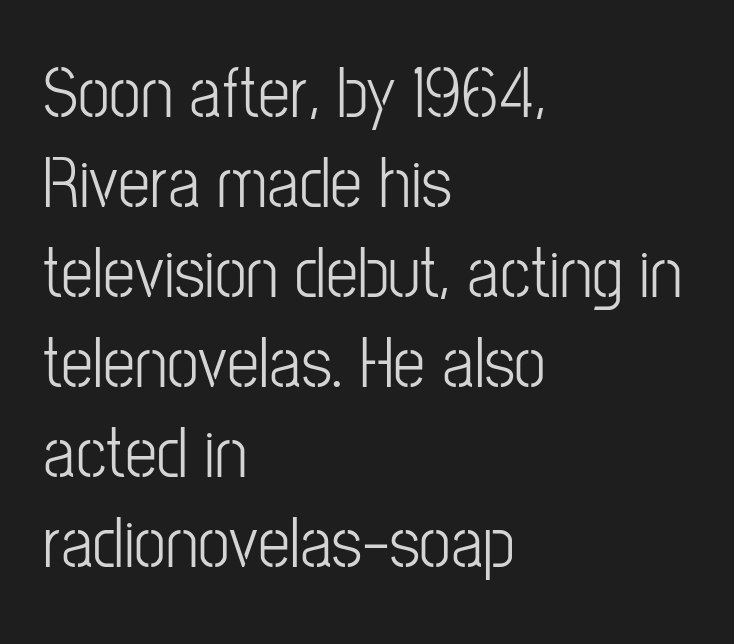
Check under the words: just untouched page. Every stem runs plumb, perpendicular to the baseline. Think of a printed novel: that variable character pitch is what you see here. These lines are composed in type without serifs. This sample keeps an unexceptional amount of space between lines. Caption: face not bold, strokes unweighted.
